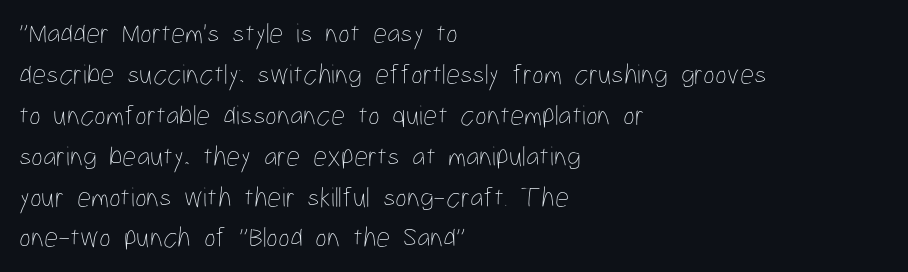
The image shows 28 px thin, condensed type, upright; set left-aligned, normal line spacing (1.46x), normal letter spacing, not underlined; low stroke contrast and a medium x-height.
